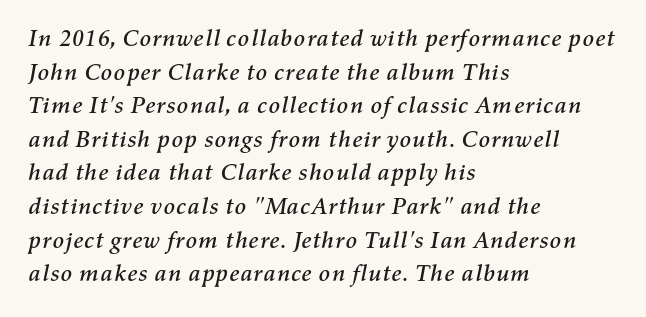
Regarding leading, the lines here are spaced in the standard way. Beneath every word, the page is bare. Spacing between characters is what you'd get straight out of the box. Layout note: lines flush left.
